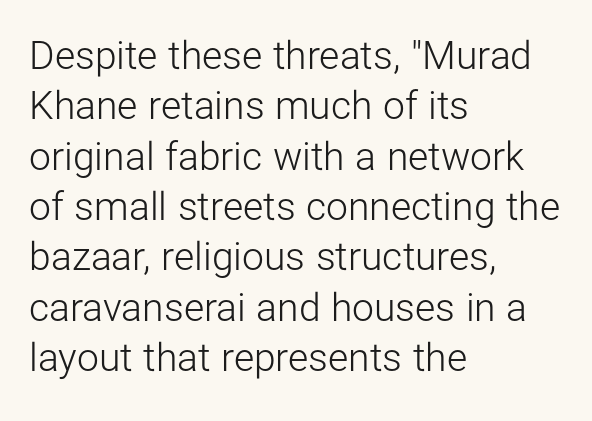
Which margin do the lines hug? The left one — the right edge is uneven. These lines were composed using upright roman letters. Words float on clear page, feet unadorned. Stems here are at most as thick as an everyday book face. Leading: standard.
